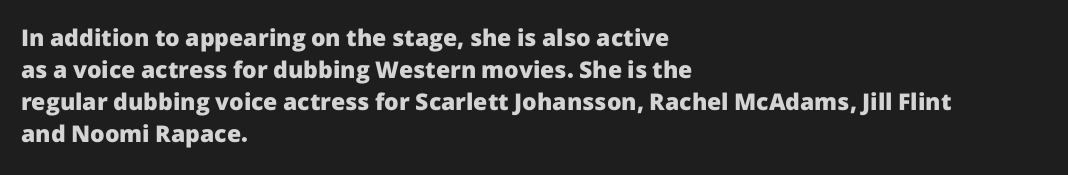
{"italic": "no", "bold": "yes", "underline": "no", "align": "left", "line_spacing": "normal", "line_spacing_ratio": 1.39, "letter_spacing": "normal", "letter_spacing_em": 0.0, "glyph_px": 23}
